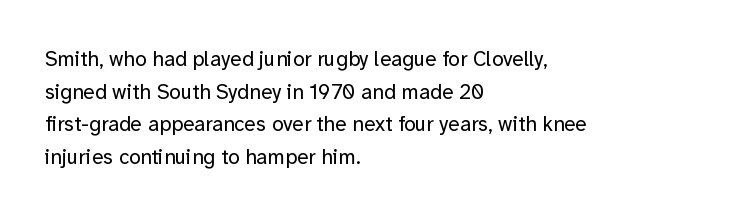
Q: Is the text bold? A: No.
Q: Is the text italic (slanted)? A: No, it is upright.
Q: Is the text underlined? A: No.
Q: How is the paragraph aligned? A: Left-aligned.
Q: Is the spacing between letters normal or unusually wide? A: Normal.
Q: Is the spacing between lines tight, normal or loose? A: Normal.
